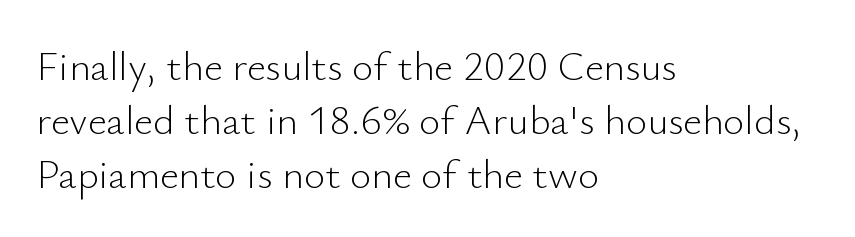
Tracking value appears to be zero — textbook default spacing. The rendering anchors every line to the left-hand side. Spacing verdict: proportional, widths tailored to each character. To sum up the face: it is a sans, with no serifs.
